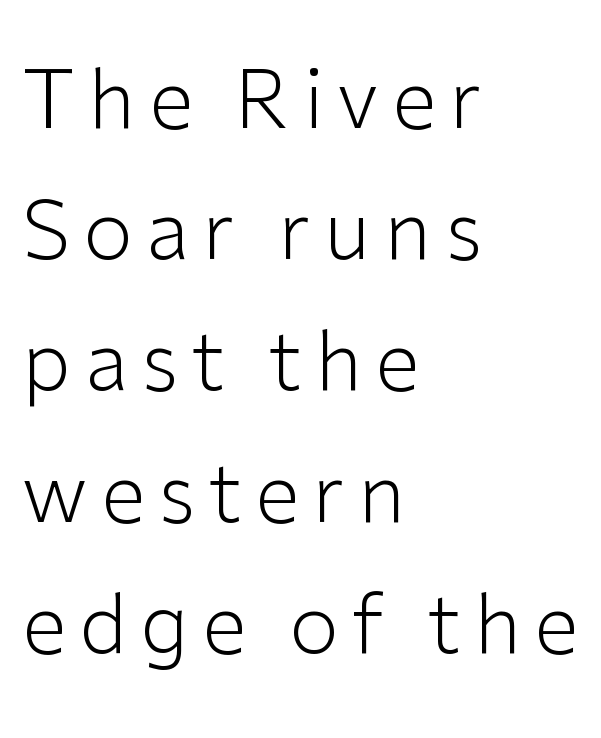
The image shows 80 px light sans-serif type, upright; set left-aligned, normal line spacing (1.64x), not underlined; low stroke contrast and a medium x-height.
